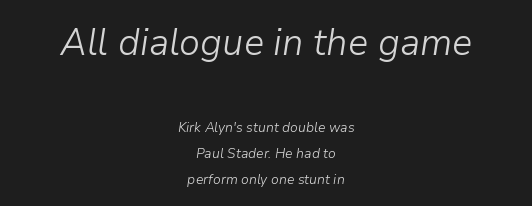
Rendered with sloped, italic letterforms. This rendering leaves character spacing at its baseline value. Check under the words: just untouched page. Weight: not bold — regular or lighter.
